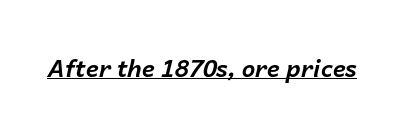
Characters are canted at an angle relative to the baseline's perpendicular. Like a heading marked for emphasis, these lines bear an underscore. Tracking here is standard; glyphs follow each other at the usual distance. Typesetter's note: full bold, strokes at maximum text heaviness.
